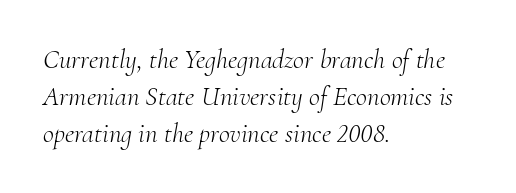
This sample uses an oblique cut, with every glyph tilted off the vertical. Tracking here is standard; glyphs follow each other at the usual distance. Notice how descenders clear the ascenders below comfortably — that's standard leading. Just letters on the line, the space beneath them empty. Ink coverage per letter is moderate at most.
